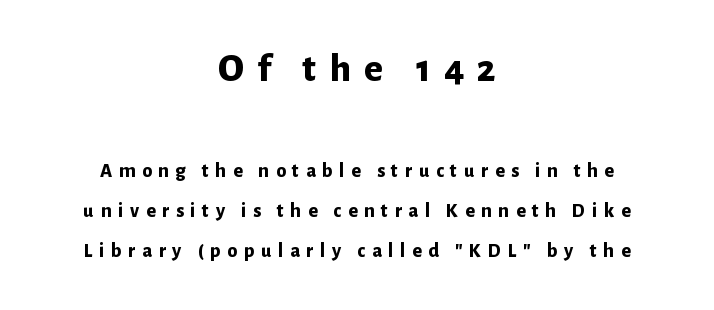
The image shows 40 px bold sans-serif type, upright; set centered, loose line spacing (2.0x), unusually wide letter spacing (+0.33 em), not underlined; the first (top) block is 2.0x larger; low stroke contrast and a medium x-height.
